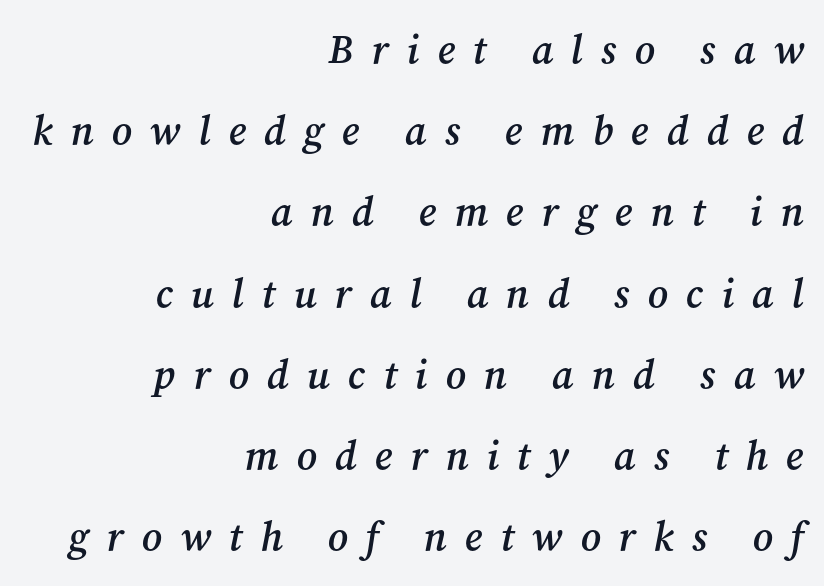
The image shows 40 px semibold serif type, italic (leaning right); set right-aligned, loose line spacing (2.03x), unusually wide letter spacing (+0.45 em), not underlined; medium stroke contrast and a medium x-height.
